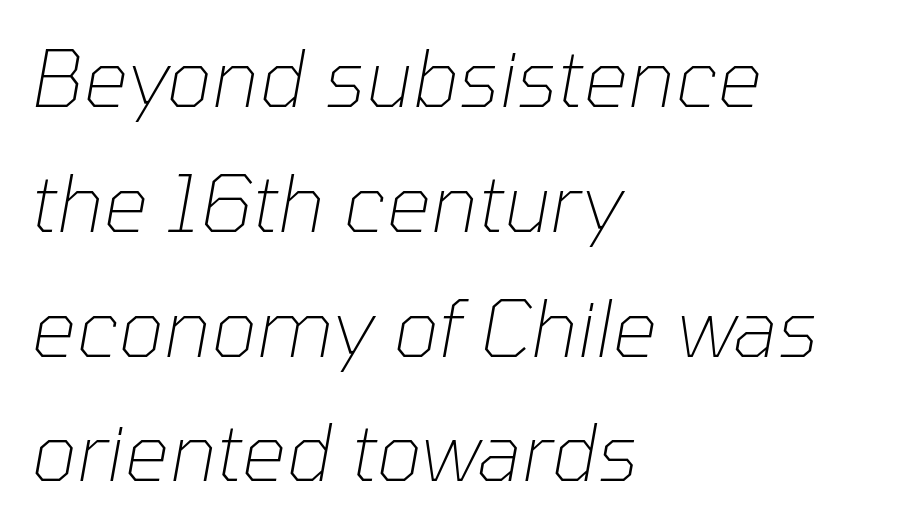
Q: Is the text bold? A: No.
Q: Is the text italic (slanted)? A: Yes, it leans right by about 10 degrees.
Q: Is the text underlined? A: No.
Q: How is the paragraph aligned? A: Left-aligned.
Q: Is the spacing between letters normal or unusually wide? A: Normal.
Q: Is the spacing between lines tight, normal or loose? A: Normal.
Q: Width (condensed, normal, or wide)? A: Normal.
Q: Stroke contrast? A: Low.
Q: x-height? A: Medium.
Q: Monospaced? A: No.
